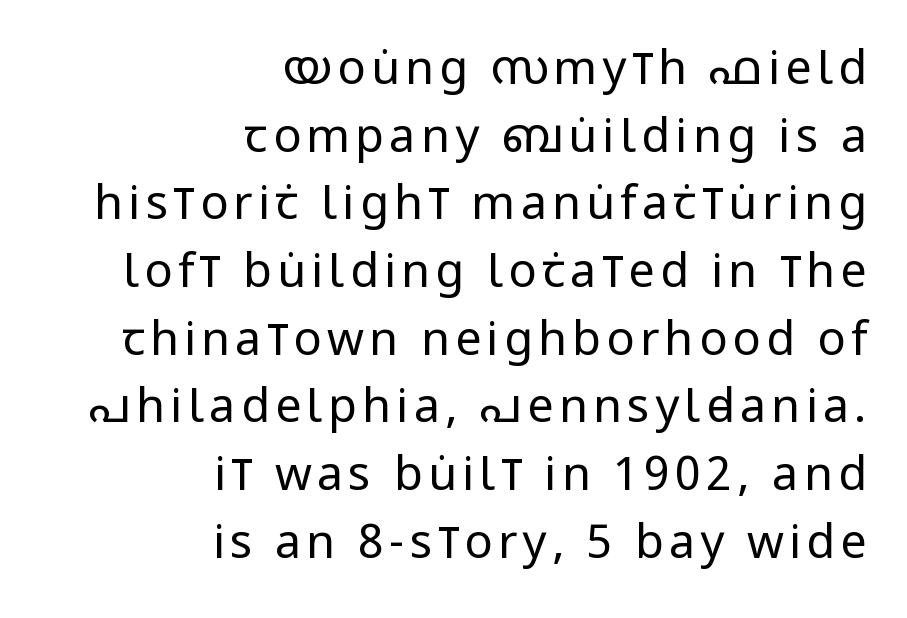
Which margin do the lines hug? The right one — the left edge is uneven. The rendering uses a moderate line-height, typical for paragraphs. The font's upright variant was chosen for this text. The strokes are not fattened; the text isn't bold.
